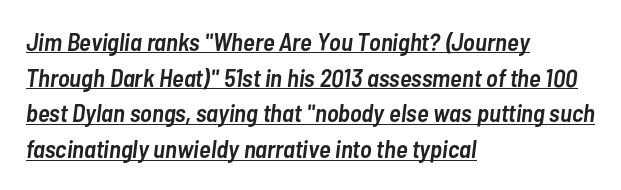
{"italic": "yes", "lean": "right", "slant_degrees": 7, "bold": "semi", "underline": "yes", "align": "left", "line_spacing": "normal", "line_spacing_ratio": 1.43, "letter_spacing": "normal", "letter_spacing_em": 0.0, "glyph_px": 25}
